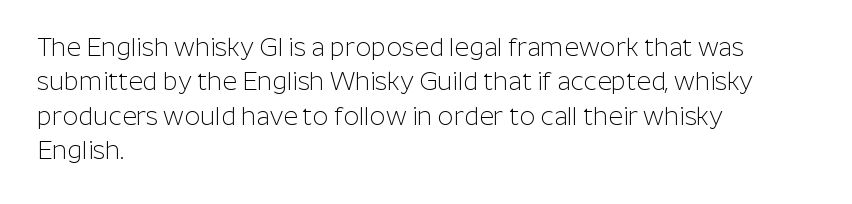
Q: Is the text bold? A: No.
Q: Is the text italic (slanted)? A: No, it is upright.
Q: Is the text underlined? A: No.
Q: How is the paragraph aligned? A: Left-aligned.
Q: Is the spacing between letters normal or unusually wide? A: Normal.
Q: Is the spacing between lines tight, normal or loose? A: Normal.
